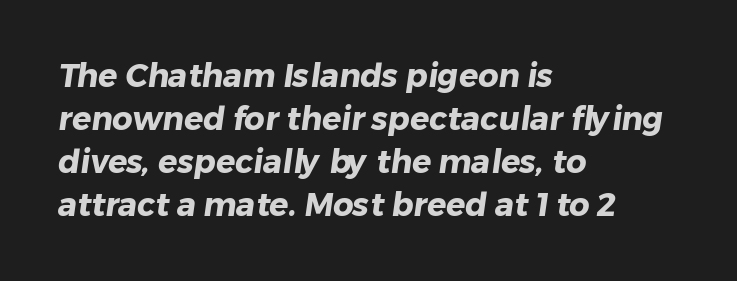
The image shows 32 px heavy sans-serif type; set left-aligned, normal line spacing (1.34x), normal letter spacing, not underlined; low stroke contrast and a medium x-height.
